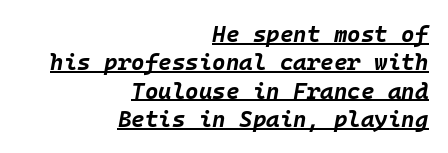
The image shows 23 px bold type, italic (leaning right); set right-aligned, line spacing 1.23x, normal letter spacing, underlined.
